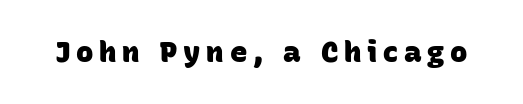
{"serif": "no", "bold": "yes", "weight": "heavy", "width": "normal", "stroke_contrast": "low", "x_height": "large", "monospaced": "no", "underline": "no", "letter_spacing": "wide", "letter_spacing_em": 0.2, "glyph_px": 29}
